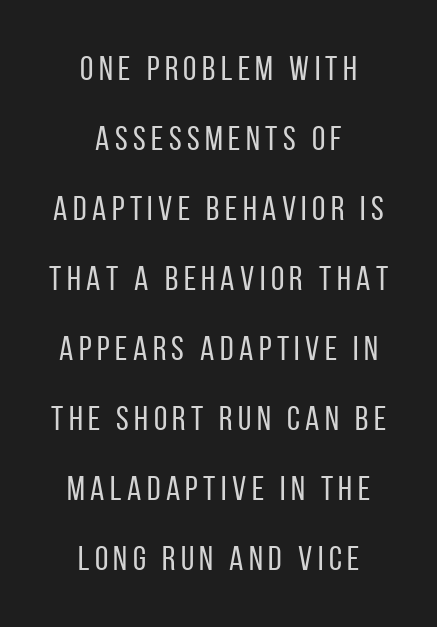
{"serif": "no", "italic": "no", "bold": "no", "weight": "regular", "width": "condensed", "stroke_contrast": "low", "x_height": "large", "monospaced": "no", "underline": "no", "align": "center", "line_spacing": "loose", "line_spacing_ratio": 2.06, "glyph_px": 34}
